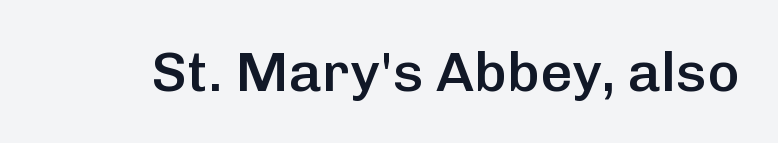
{"serif": "no", "italic": "no", "bold": "semi", "weight": "semibold", "width": "normal", "stroke_contrast": "low", "x_height": "medium", "monospaced": "no", "underline": "no", "letter_spacing": "normal", "letter_spacing_em": 0.0, "glyph_px": 56}
